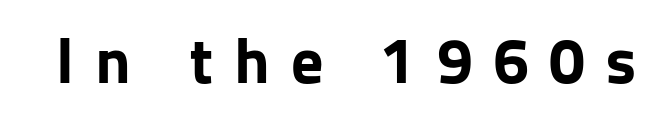
The image shows 64 px bold sans-serif type, upright; set unusually wide letter spacing (+0.34 em), not underlined; low stroke contrast and a medium x-height.
